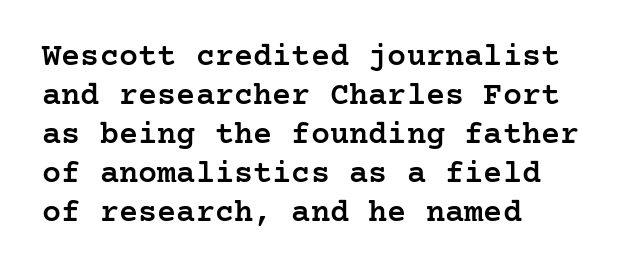
Q: Is the text bold? A: Semi-bold.
Q: Is the text italic (slanted)? A: No, it is upright.
Q: Is the typeface a serif or a sans-serif typeface? A: Serif.
Q: Is the text underlined? A: No.
Q: How is the paragraph aligned? A: Left-aligned.
Q: Is the spacing between letters normal or unusually wide? A: Normal.
Q: Width (condensed, normal, or wide)? A: Normal.
Q: Stroke contrast? A: Low.
Q: x-height? A: Medium.
